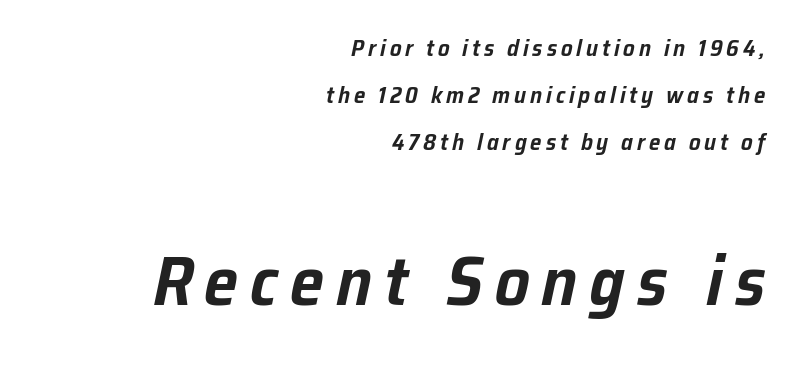
The foot of each line stays bare and open. Visually, the bottom section dominates because its glyphs are scaled up. Spacing verdict: proportional, widths tailored to each character. Line spacing here is loose. Notice how the passage keeps a crisp vertical edge on the right only. When letters slant like this, we call the style italic.
